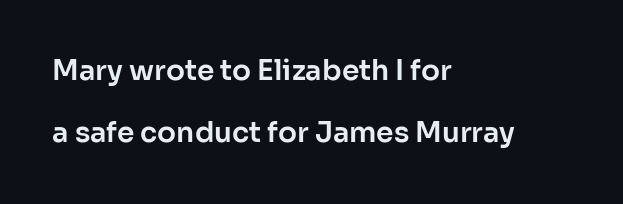
{"serif": "no", "italic": "no", "width": "normal", "stroke_contrast": "low", "x_height": "medium", "monospaced": "no", "underline": "no", "align": "left", "line_spacing": "loose", "line_spacing_ratio": 2.23, "letter_spacing": "normal", "letter_spacing_em": 0.0, "glyph_px": 28}
